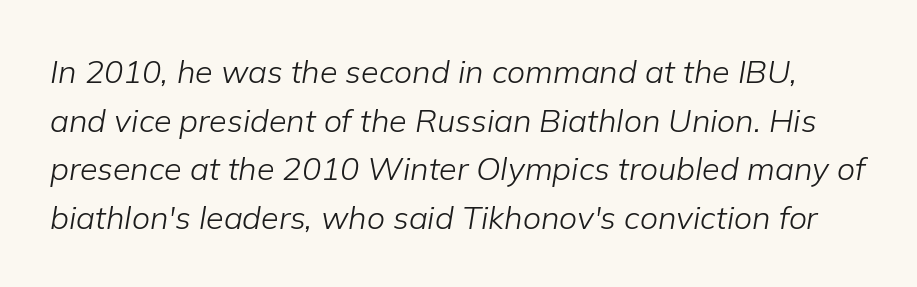
Q: Is the text bold? A: No.
Q: Is the text italic (slanted)? A: Yes, it leans right by about 9 degrees.
Q: Is the text underlined? A: No.
Q: Is the spacing between letters normal or unusually wide? A: Normal.
Q: Is the spacing between lines tight, normal or loose? A: Normal.
Q: Width (condensed, normal, or wide)? A: Normal.
Q: Stroke contrast? A: Low.
Q: x-height? A: Medium.
Q: Monospaced? A: No.
